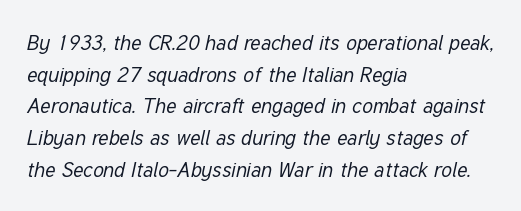
{"italic": "yes", "lean": "right", "slant_degrees": 12, "bold": "no", "underline": "no", "align": "left", "line_spacing": "normal", "line_spacing_ratio": 1.51, "letter_spacing": "normal", "letter_spacing_em": 0.0, "glyph_px": 21}
